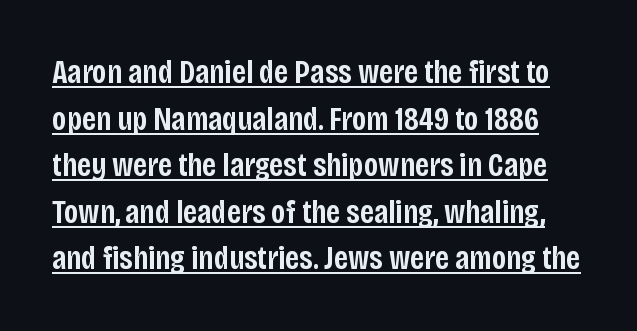
{"serif": "no", "italic": "no", "bold": "semi", "weight": "semibold", "width": "condensed", "stroke_contrast": "low", "x_height": "large", "monospaced": "no", "underline": "yes", "line_spacing": "normal", "line_spacing_ratio": 1.41, "letter_spacing": "normal", "letter_spacing_em": 0.0, "glyph_px": 33}
